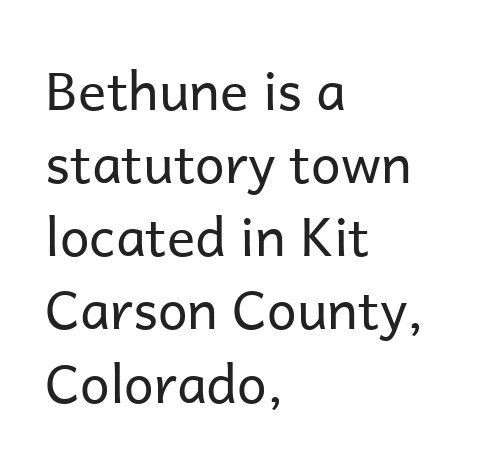
Q: Is the text bold? A: No.
Q: Is the text italic (slanted)? A: No, it is upright.
Q: Is the typeface a serif or a sans-serif typeface? A: Sans-serif.
Q: Is the text underlined? A: No.
Q: How is the paragraph aligned? A: Left-aligned.
Q: Is the spacing between letters normal or unusually wide? A: Normal.
Q: Is the spacing between lines tight, normal or loose? A: Normal.
Q: Width (condensed, normal, or wide)? A: Normal.
Q: Stroke contrast? A: Low.
Q: x-height? A: Medium.
Q: Monospaced? A: No.
